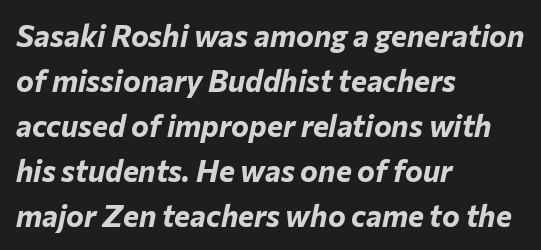
Q: Is the text bold? A: Yes.
Q: Is the text italic (slanted)? A: Yes, it leans right by about 12 degrees.
Q: Is the text underlined? A: No.
Q: How is the paragraph aligned? A: Left-aligned.
Q: Is the spacing between letters normal or unusually wide? A: Normal.
Q: Is the spacing between lines tight, normal or loose? A: Normal.
Q: Width (condensed, normal, or wide)? A: Normal.
Q: Stroke contrast? A: Low.
Q: x-height? A: Medium.
Q: Monospaced? A: No.
